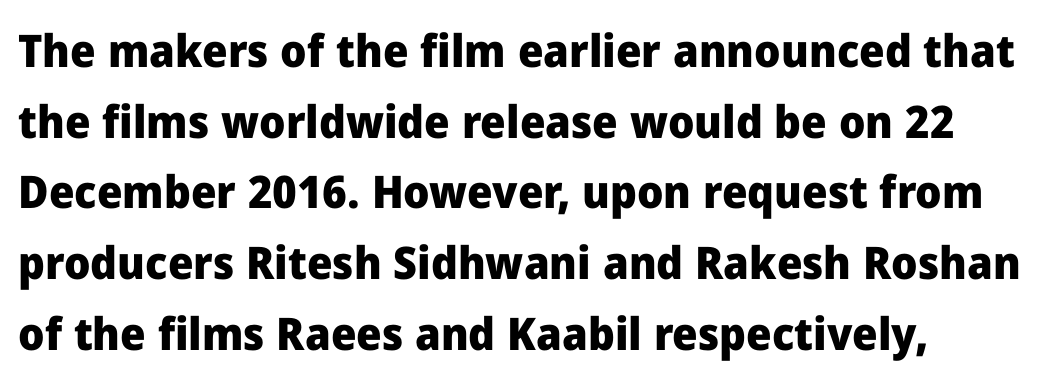
{"serif": "no", "italic": "no", "bold": "yes", "weight": "heavy", "width": "normal", "stroke_contrast": "low", "x_height": "medium", "monospaced": "no", "underline": "no", "align": "left", "line_spacing": "normal", "line_spacing_ratio": 1.57, "letter_spacing": "normal", "letter_spacing_em": 0.0, "glyph_px": 45}
